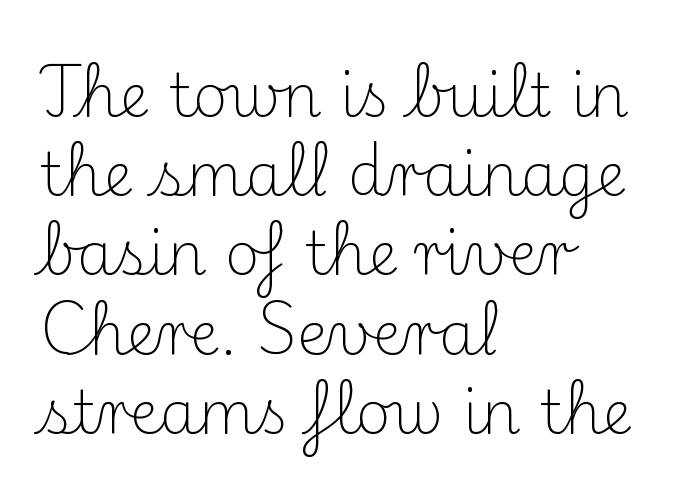
{"serif": "yes", "italic": "no", "bold": "no", "weight": "light", "width": "normal", "stroke_contrast": "medium", "x_height": "small", "monospaced": "no", "underline": "no", "align": "left", "line_spacing": "normal", "line_spacing_ratio": 1.32, "letter_spacing": "normal", "letter_spacing_em": 0.0, "glyph_px": 60}
